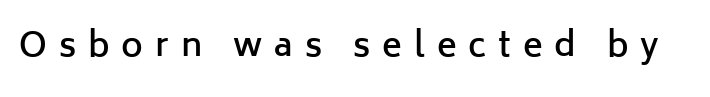
{"serif": "no", "italic": "no", "bold": "semi", "weight": "semibold", "width": "normal", "stroke_contrast": "low", "x_height": "medium", "monospaced": "no", "underline": "no", "letter_spacing": "wide", "letter_spacing_em": 0.36, "glyph_px": 33}
